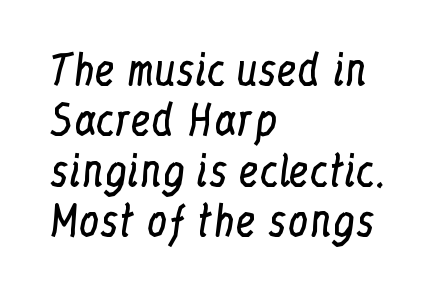
The image shows 41 px regular-weight, condensed serif type; set left-aligned, line spacing 1.23x, normal letter spacing, not underlined; low stroke contrast and a medium x-height.
